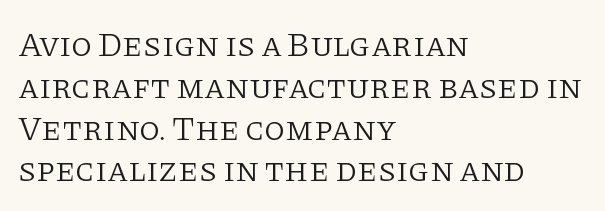
Leftover space on each line is placed entirely after the last word. Note the varied advance widths — an 'i' is clearly narrower than an 'm'. In terms of posture, this sample is upright. Anything drawn beneath the words? Only blank space. Nothing heavy about these letters — not bold at all. Is this a sans? No — the strokes have serifs.
